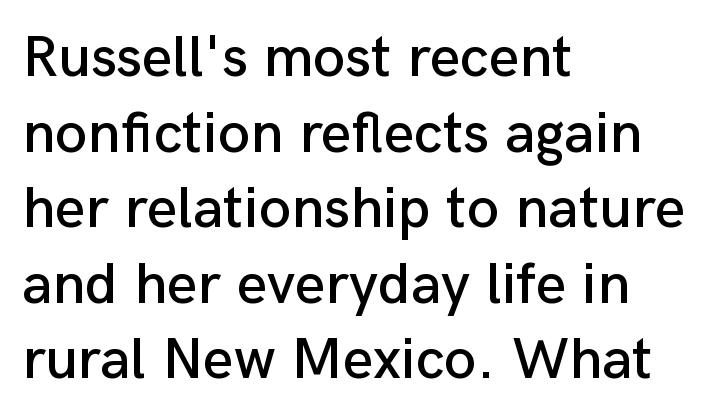
The image shows 59 px sans-serif type, upright; set left-aligned, normal line spacing (1.28x), normal letter spacing, not underlined; low stroke contrast and a medium x-height.
